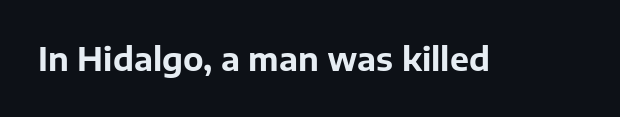
Do the characters align in a grid? No, the font is proportional. The strokes are fattened all the way to bold. The specimen omits any rule beneath the text block's lines. Words appear dense and cohesive because spacing is normal.
